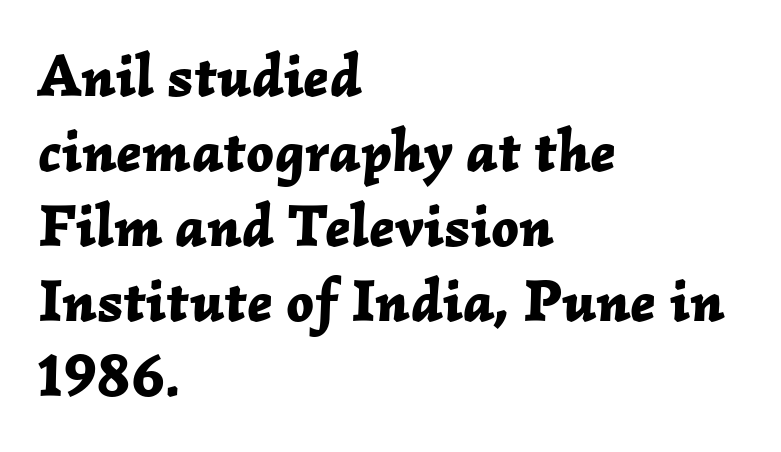
{"italic": "yes", "lean": "right", "slant_degrees": 2, "bold": "yes", "weight": "bold", "width": "normal", "stroke_contrast": "low", "x_height": "medium", "monospaced": "no", "underline": "no", "align": "left", "line_spacing": "normal", "line_spacing_ratio": 1.25, "letter_spacing": "normal", "letter_spacing_em": 0.0, "glyph_px": 60}
